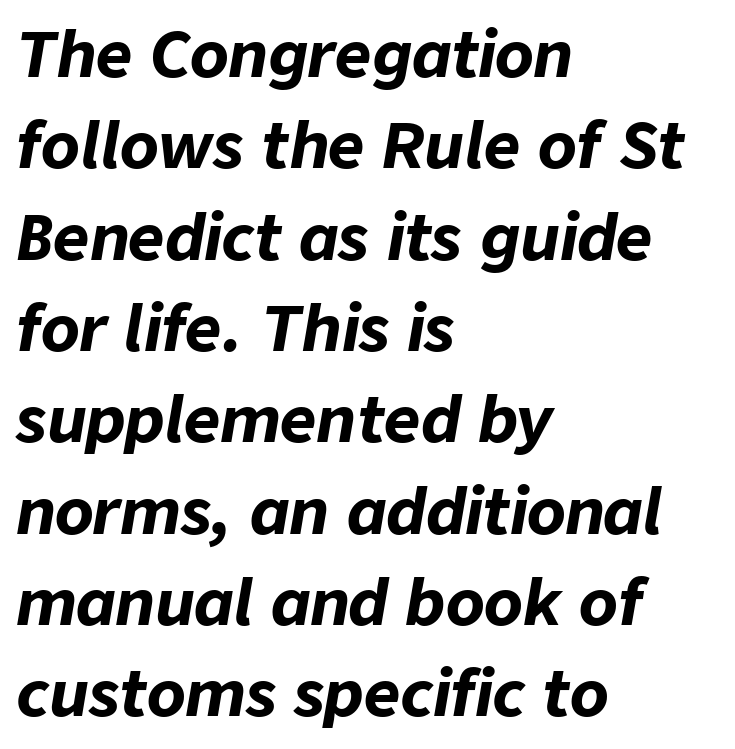
The image shows 63 px bold type, italic (leaning right); set left-aligned, normal line spacing (1.45x), normal letter spacing, not underlined; low stroke contrast and a medium x-height.
